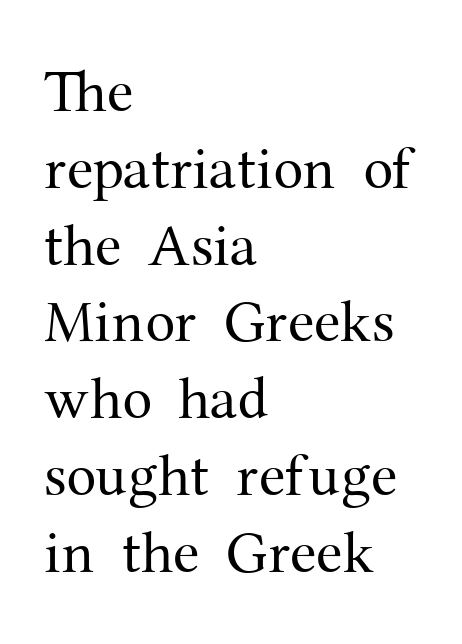
A quiet, ordinary-to-light weight characterises the typeface. Underline: absent. Vertical spacing — default. I'd call this a serif setting — the letters wear small feet. Tracking here is standard; glyphs follow each other at the usual distance.
